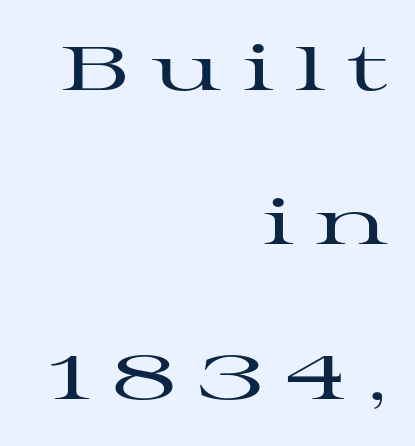
{"serif": "yes", "italic": "no", "width": "wide", "stroke_contrast": "high", "x_height": "medium", "monospaced": "no", "underline": "no", "align": "right", "line_spacing": "loose", "line_spacing_ratio": 2.49, "letter_spacing": "wide", "letter_spacing_em": 0.34, "glyph_px": 62}
